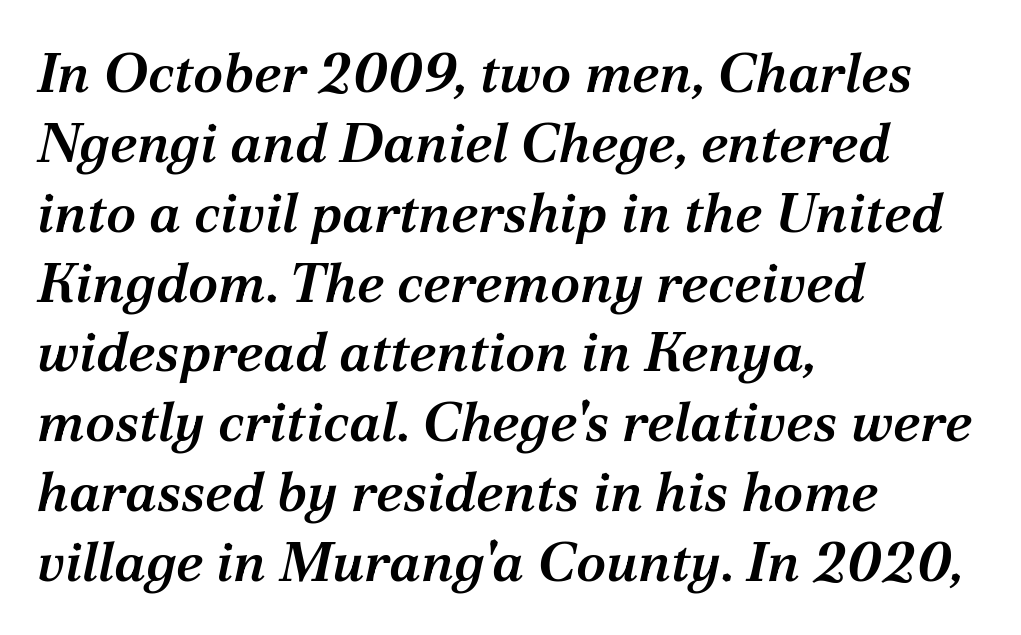
Q: Is the text bold? A: Semi-bold.
Q: Is the text italic (slanted)? A: Yes, it leans right by about 12 degrees.
Q: Is the typeface a serif or a sans-serif typeface? A: Serif.
Q: Is the text underlined? A: No.
Q: How is the paragraph aligned? A: Left-aligned.
Q: Is the spacing between letters normal or unusually wide? A: Normal.
Q: Is the spacing between lines tight, normal or loose? A: Normal.
Q: Width (condensed, normal, or wide)? A: Normal.
Q: Stroke contrast? A: Medium.
Q: x-height? A: Medium.
Q: Monospaced? A: No.
